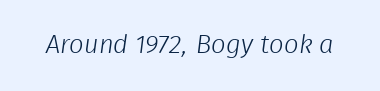
The image shows 26 px text type; set normal letter spacing, not underlined.
